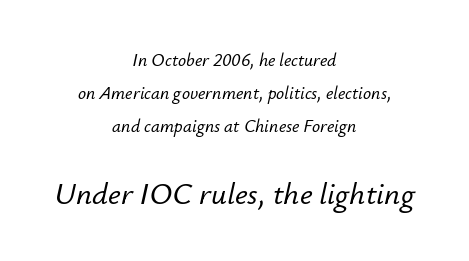
The image shows 31 px text type, italic (leaning right); set centered, line spacing 1.84x, normal letter spacing, not underlined; the second (bottom) block is 1.72x larger; low stroke contrast and a small x-height.
